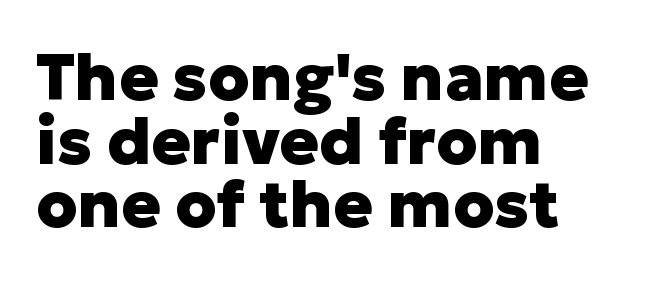
The image shows 65 px heavy sans-serif type, upright; set left-aligned, tight line spacing (0.98x), normal letter spacing, not underlined; low stroke contrast and a medium x-height.
